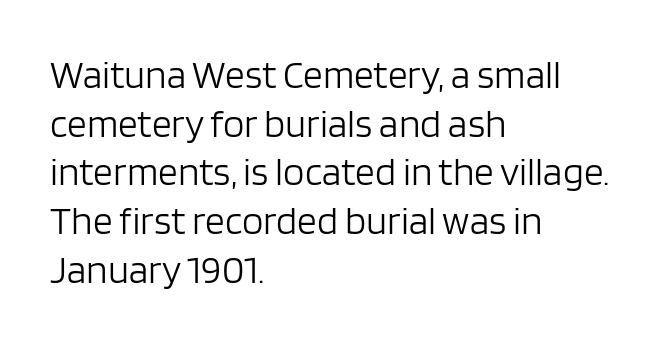
Q: Is the text bold? A: No.
Q: Is the text italic (slanted)? A: No, it is upright.
Q: Is the typeface a serif or a sans-serif typeface? A: Sans-serif.
Q: Is the text underlined? A: No.
Q: How is the paragraph aligned? A: Left-aligned.
Q: Is the spacing between letters normal or unusually wide? A: Normal.
Q: Is the spacing between lines tight, normal or loose? A: Normal.
Q: Width (condensed, normal, or wide)? A: Normal.
Q: Stroke contrast? A: Low.
Q: x-height? A: Large.
Q: Monospaced? A: No.
